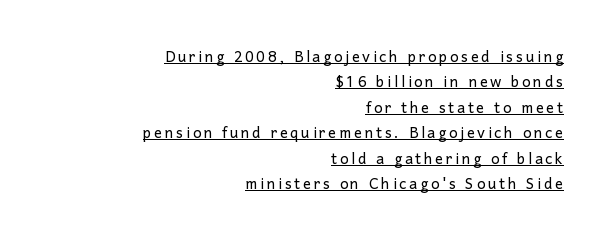
Teacher's note: observe the even right margin — that is flush-right alignment. The font's upright variant was chosen for this text. The weight would be labelled regular, book, light, or lighter still. Leading: standard. The sample's only ornament is a line tracing under the words.
